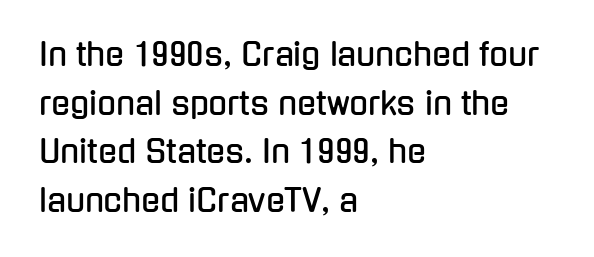
The image shows 31 px condensed sans-serif type, upright; set left-aligned, normal line spacing (1.57x), normal letter spacing, not underlined; low stroke contrast and a medium x-height.
